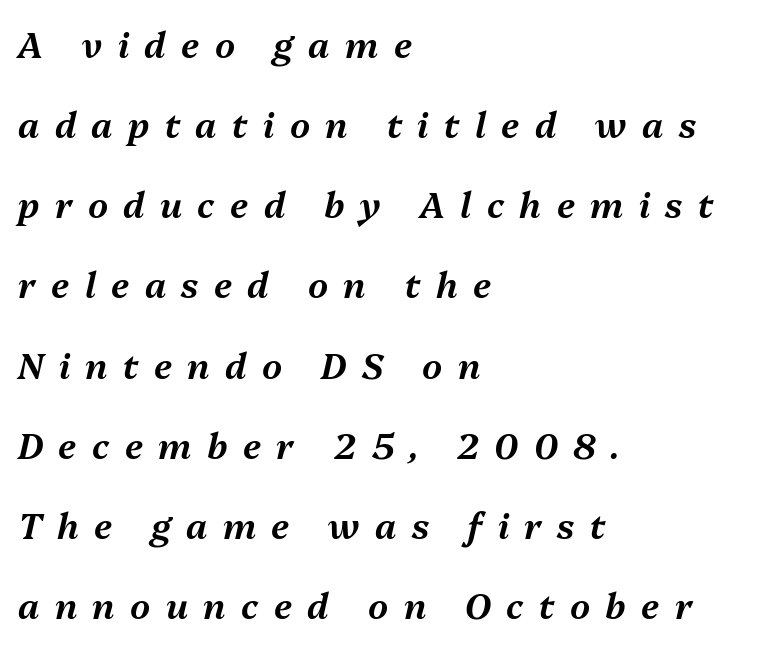
The image shows 35 px text type, italic (leaning right); set left-aligned, loose line spacing (2.29x), unusually wide letter spacing (+0.44 em), not underlined; medium stroke contrast and a medium x-height.
